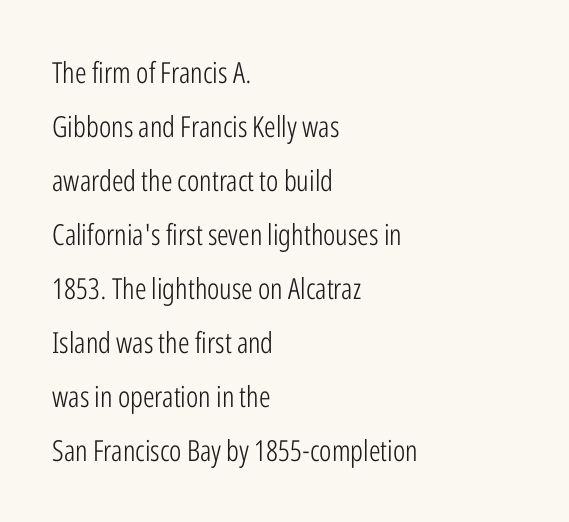
The image shows 29 px light, condensed sans-serif type, upright; set left-aligned, line spacing 1.86x, normal letter spacing, not underlined; low stroke contrast and a medium x-height.
